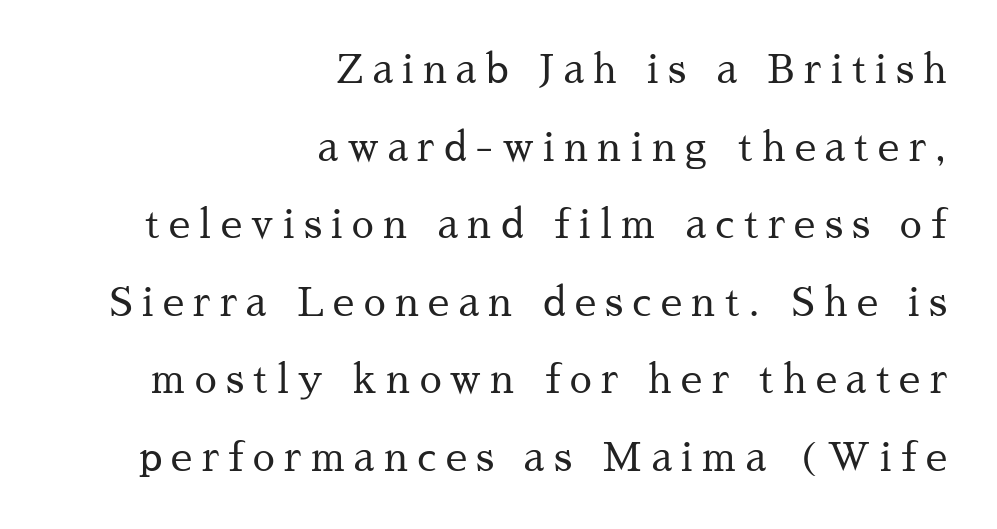
{"serif": "yes", "italic": "no", "bold": "no", "weight": "regular", "width": "normal", "stroke_contrast": "medium", "x_height": "medium", "monospaced": "no", "underline": "no", "align": "right", "line_spacing": "loose", "line_spacing_ratio": 1.99, "letter_spacing": "wide", "letter_spacing_em": 0.24, "glyph_px": 39}
